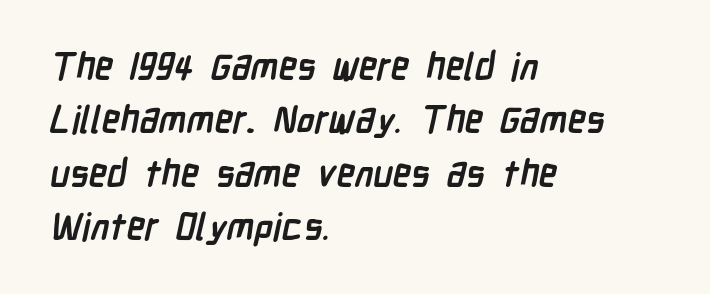
Its strokes are broad and dark, the hallmark of bold type. The face used here is rendered with its standard letterfit. Horizontal bands of white between lines are of average thickness. Spacing verdict: proportional, widths tailored to each character. A sans-serif font was chosen for this passage. Honestly, there is no underline to notice here at all.
